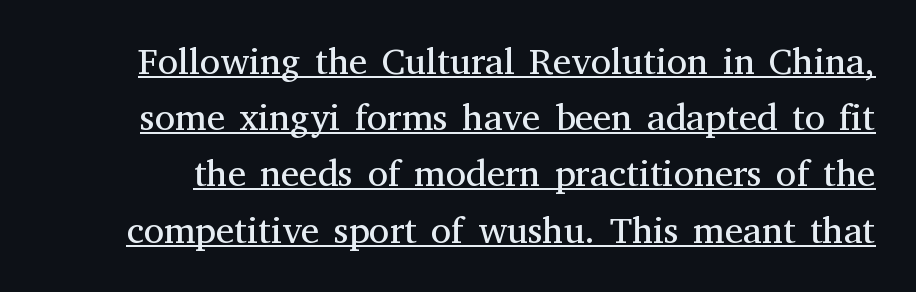
{"serif": "yes", "italic": "no", "bold": "no", "weight": "regular", "width": "normal", "stroke_contrast": "medium", "x_height": "medium", "monospaced": "no", "underline": "yes", "line_spacing": "normal", "line_spacing_ratio": 1.52, "letter_spacing": "normal", "letter_spacing_em": 0.0, "glyph_px": 37}
